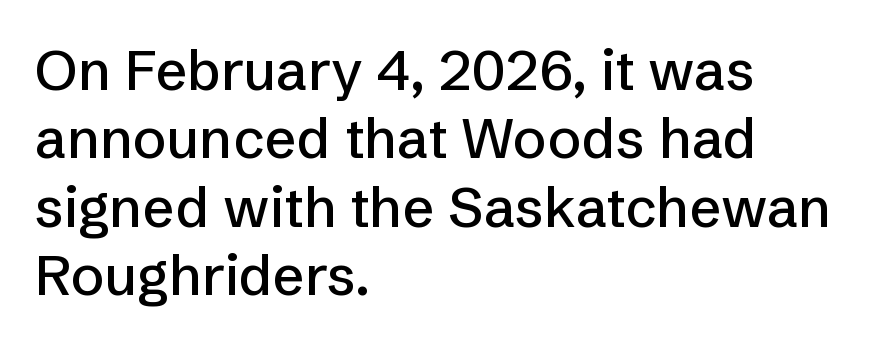
You can tell from the bare stems that sans-serif type was used. The rendering uses natural spacing where letterforms have individual widths. Every character sits straight up, as roman type does. Nobody drew a line under any word here.
